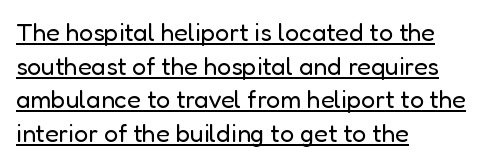
{"italic": "no", "bold": "no", "underline": "yes", "align": "left", "line_spacing": "normal", "line_spacing_ratio": 1.35, "letter_spacing": "normal", "letter_spacing_em": 0.0, "glyph_px": 25}
